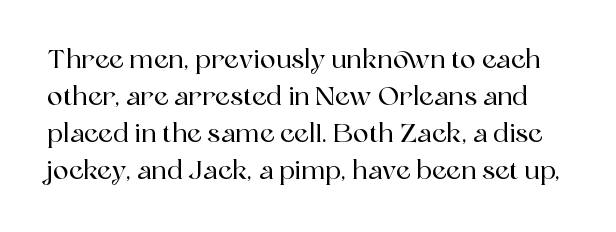
The letters sit at their default tracking, neither squeezed nor spread. The specimen omits any rule beneath the text block's lines. The designer left line spacing at the default. Notice how the stems are strictly vertical — no italics here.
